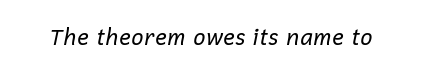
Compared with typical body copy, the letter spacing here is the same. Style check: oblique. Stems here are at most as thick as an everyday book face. Bare-footed words on every line.
